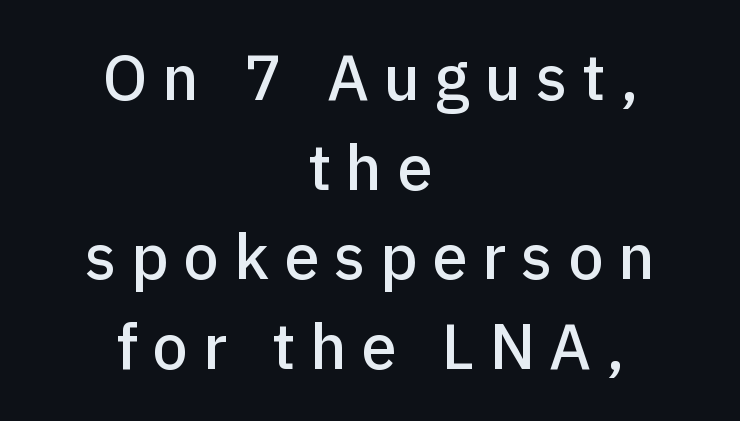
{"serif": "no", "italic": "no", "width": "normal", "stroke_contrast": "low", "x_height": "medium", "monospaced": "no", "underline": "no", "align": "center", "line_spacing": "normal", "line_spacing_ratio": 1.4, "letter_spacing": "wide", "letter_spacing_em": 0.23, "glyph_px": 64}
